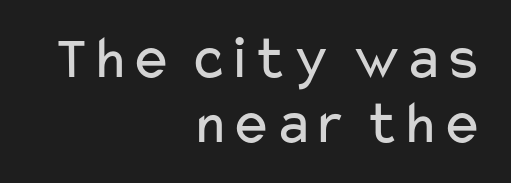
{"serif": "no", "italic": "no", "bold": "no", "weight": "regular", "width": "wide", "stroke_contrast": "low", "x_height": "medium", "monospaced": "no", "underline": "no", "align": "right", "line_spacing": "tight", "line_spacing_ratio": 1.05, "letter_spacing": "normal", "letter_spacing_em": 0.0, "glyph_px": 62}
